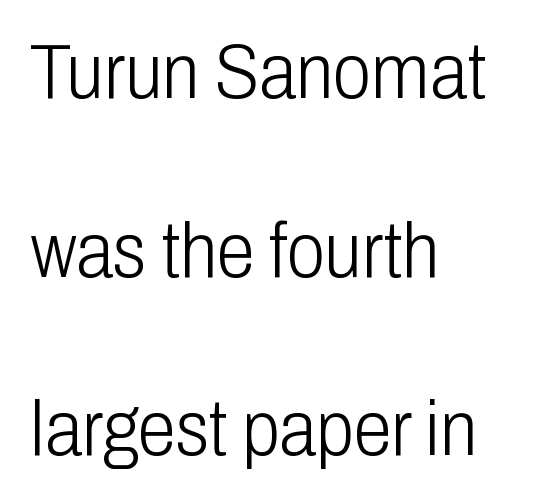
Each new line begins a long way beneath the previous one. The letterforms sit at book weight or below. Rendered with straight, roman letterforms. The strip under each line holds only bare page. These lines stack with their left ends in a neat column. Short note: letters normally spaced.
